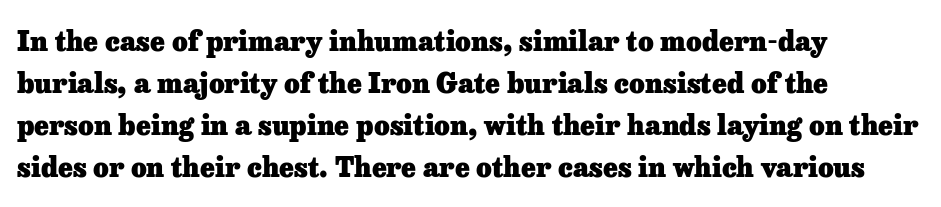
The image shows 27 px bold type, upright; set left-aligned, normal line spacing (1.56x), normal letter spacing, not underlined.
